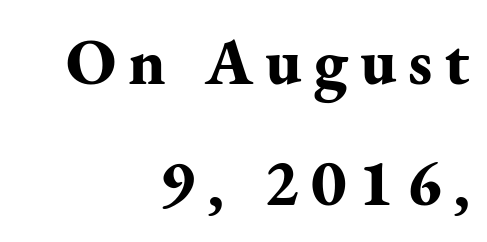
{"serif": "yes", "italic": "no", "bold": "yes", "weight": "bold", "width": "normal", "stroke_contrast": "medium", "x_height": "small", "monospaced": "no", "underline": "no", "align": "right", "line_spacing_ratio": 1.83, "glyph_px": 66}
